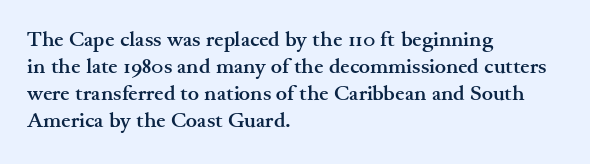
Q: Is the text bold? A: Yes.
Q: Is the text italic (slanted)? A: No, it is upright.
Q: Is the text underlined? A: No.
Q: How is the paragraph aligned? A: Left-aligned.
Q: Is the spacing between letters normal or unusually wide? A: Normal.
Q: Is the spacing between lines tight, normal or loose? A: Normal.
